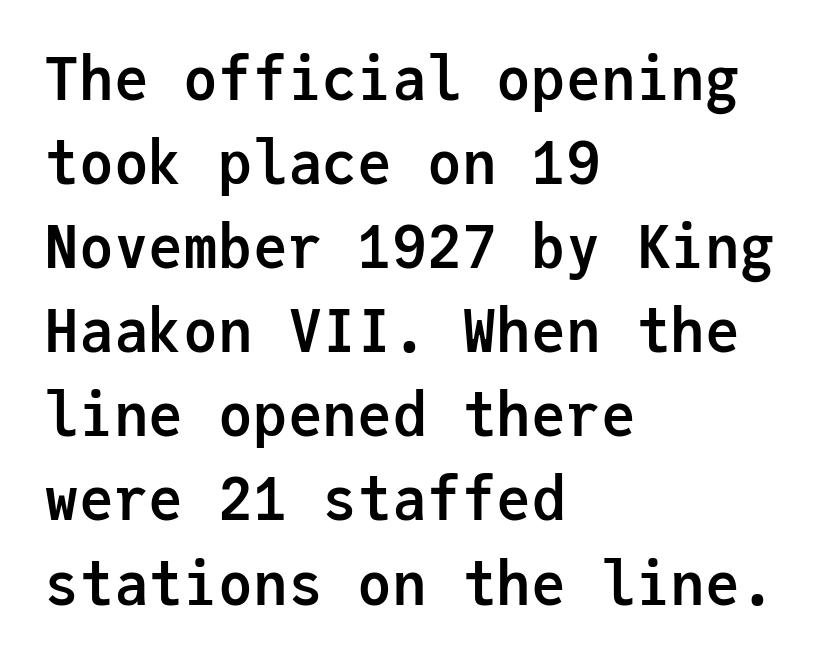
The image shows 58 px semibold sans-serif type, upright, monospaced; set left-aligned, normal line spacing (1.45x), normal letter spacing, not underlined; low stroke contrast and a medium x-height.
